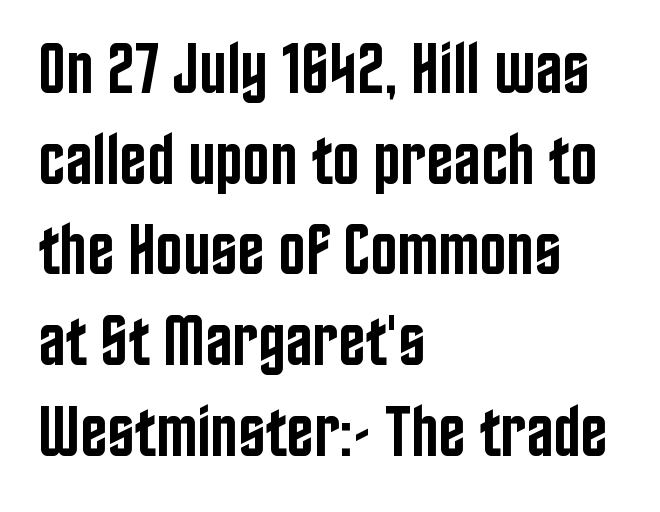
{"serif": "no", "italic": "no", "bold": "semi", "weight": "semibold", "width": "condensed", "stroke_contrast": "low", "x_height": "large", "monospaced": "no", "underline": "no", "align": "left", "line_spacing": "normal", "line_spacing_ratio": 1.26, "letter_spacing": "normal", "letter_spacing_em": 0.0, "glyph_px": 72}
